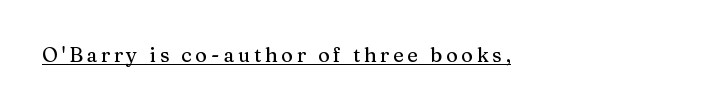
The image shows 20 px text type, upright; set left-aligned, underlined.
